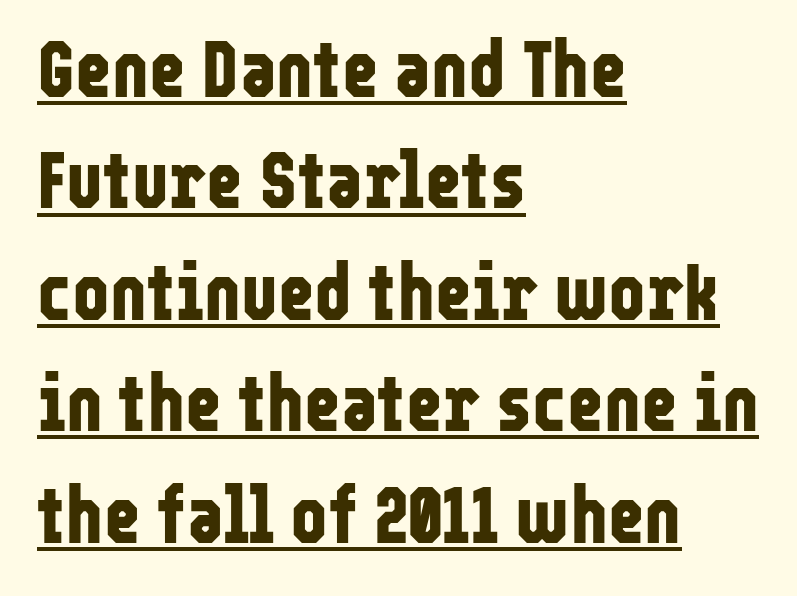
These lines are set flush left with a ragged right edge. How are the letters spaced? Ordinarily, with no added tracking. A typographer would call this underscored text. Regarding leading, the lines here are spaced in the standard way. Each letter keeps its own natural width here, so spacing adapts to shape. Typographically, this falls in the sans-serif category.
